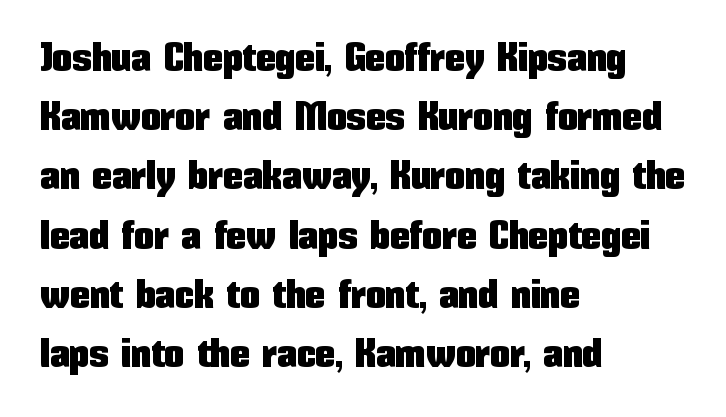
Q: Is the text italic (slanted)? A: No, it is upright.
Q: Is the typeface a serif or a sans-serif typeface? A: Sans-serif.
Q: Is the text underlined? A: No.
Q: How is the paragraph aligned? A: Left-aligned.
Q: Is the spacing between letters normal or unusually wide? A: Normal.
Q: Is the spacing between lines tight, normal or loose? A: Normal.
Q: Width (condensed, normal, or wide)? A: Condensed.
Q: Stroke contrast? A: Low.
Q: x-height? A: Medium.
Q: Monospaced? A: No.
